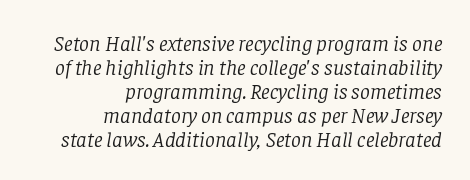
Q: Is the text bold? A: No.
Q: Is the text italic (slanted)? A: Yes, it leans right by about 8 degrees.
Q: Is the text underlined? A: No.
Q: How is the paragraph aligned? A: Right-aligned.
Q: Is the spacing between letters normal or unusually wide? A: Normal.
Q: Is the spacing between lines tight, normal or loose? A: Tight.
